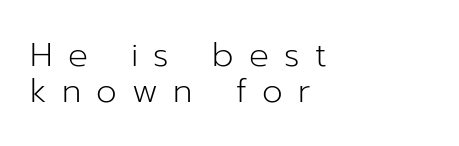
The image shows 33 px light sans-serif type, upright; set left-aligned, tight line spacing (1.08x), unusually wide letter spacing (+0.46 em), not underlined; low stroke contrast and a medium x-height.
